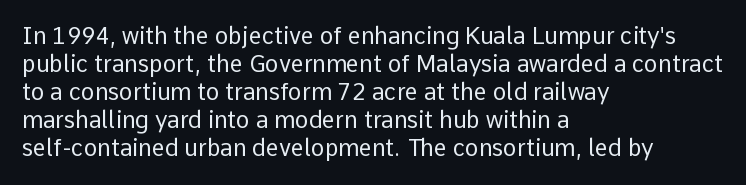
Q: Is the text bold? A: No.
Q: Is the text italic (slanted)? A: No, it is upright.
Q: Is the text underlined? A: No.
Q: How is the paragraph aligned? A: Left-aligned.
Q: Is the spacing between letters normal or unusually wide? A: Normal.
